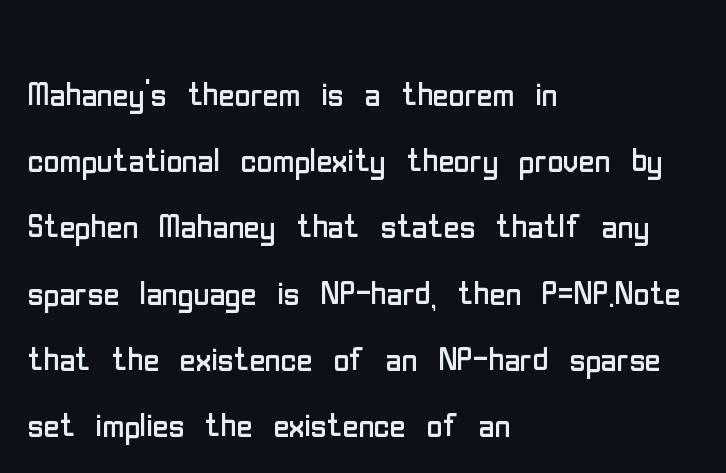
Short note: letters normally spaced. Every row of glyphs begins at an identical x-position on the left. Descenders are the only things crossing below the line. Font category for this specimen: sans-serif. Stems and bowls with no extra thickness — not bold.
